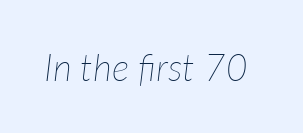
{"italic": "yes", "lean": "right", "slant_degrees": 7, "bold": "no", "weight": "thin", "width": "normal", "stroke_contrast": "low", "x_height": "medium", "monospaced": "no", "underline": "no", "letter_spacing": "normal", "letter_spacing_em": 0.0, "glyph_px": 37}
